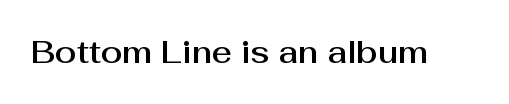
Q: Is the text italic (slanted)? A: No, it is upright.
Q: Is the typeface a serif or a sans-serif typeface? A: Sans-serif.
Q: Is the text underlined? A: No.
Q: Is the spacing between letters normal or unusually wide? A: Normal.
Q: Width (condensed, normal, or wide)? A: Normal.
Q: Stroke contrast? A: Medium.
Q: x-height? A: Medium.
Q: Monospaced? A: No.
